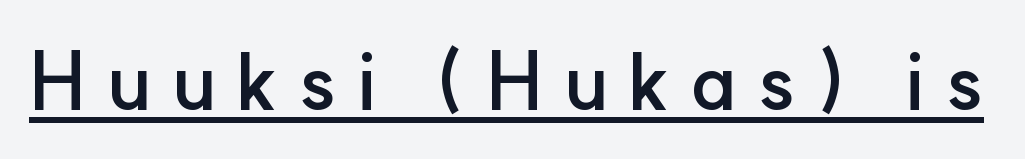
In terms of letterspacing, this is a distinctly airy, spread setting. Italic? Not at all — the glyphs are vertical. A typesetter would label this face a sans. This sample has the flowing, uneven cadence of proportional lettering. A typographer would call this underscored text.
